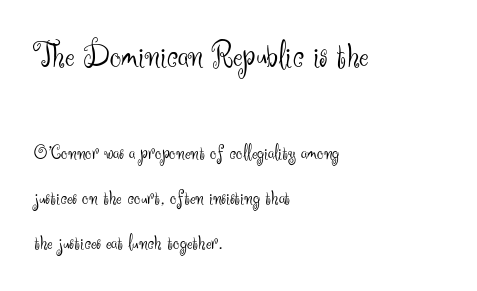
Check under the words: just untouched page. Compared with typical body copy, the letter spacing here is the same. The lines in this sample share a left origin and differ only in where they stop. Note the varied advance widths — an 'i' is clearly narrower than an 'm'.
